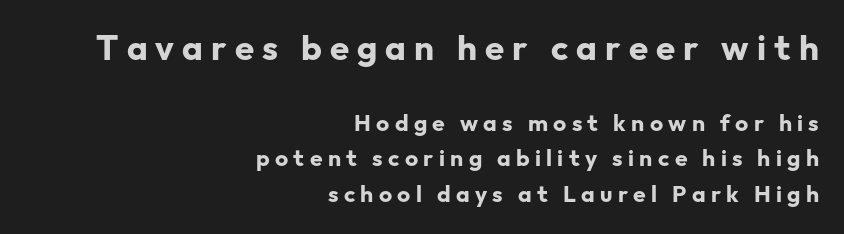
You get the large type first, then a drop to smaller type. The baseline area is clear. These lines carry a lot of weight — the face is fully bold. These lines stack with their right ends in a neat column.
